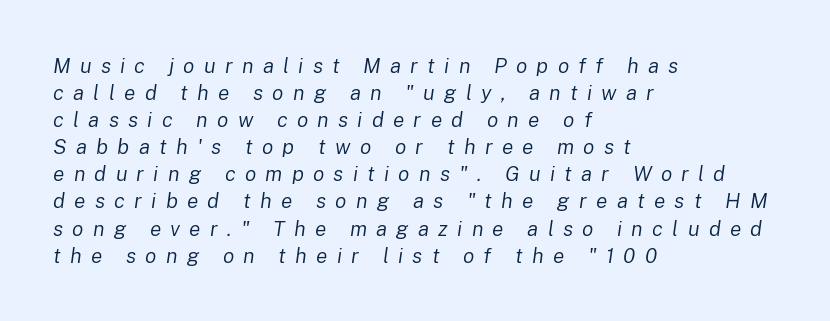
{"italic": "yes", "lean": "right", "slant_degrees": 8, "bold": "no", "underline": "no", "align": "left", "line_spacing": "normal", "line_spacing_ratio": 1.29, "letter_spacing": "wide", "letter_spacing_em": 0.44, "glyph_px": 21}
